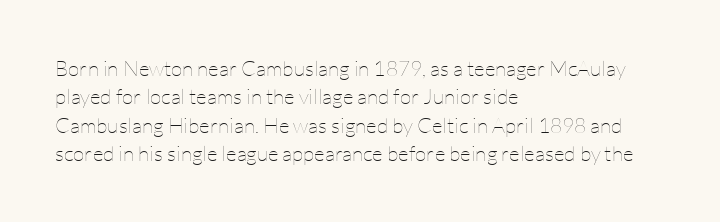
Q: Is the text bold? A: No.
Q: Is the text italic (slanted)? A: No, it is upright.
Q: Is the text underlined? A: No.
Q: How is the paragraph aligned? A: Left-aligned.
Q: Is the spacing between letters normal or unusually wide? A: Normal.
Q: Is the spacing between lines tight, normal or loose? A: Normal.
